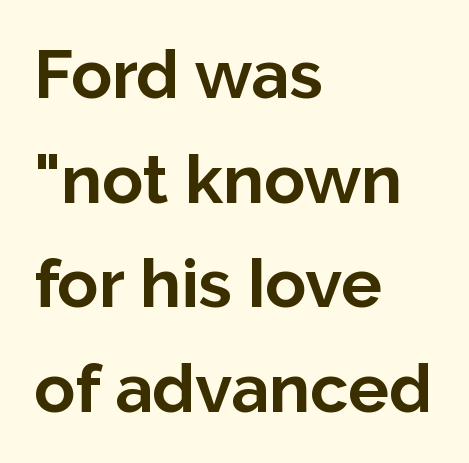
Each row of text sits above clean, open space. The type sits square on the baseline with zero lean. How would I describe the line gaps? Plain and ordinary. The letters advance in unequal steps, a hallmark of proportional type.
